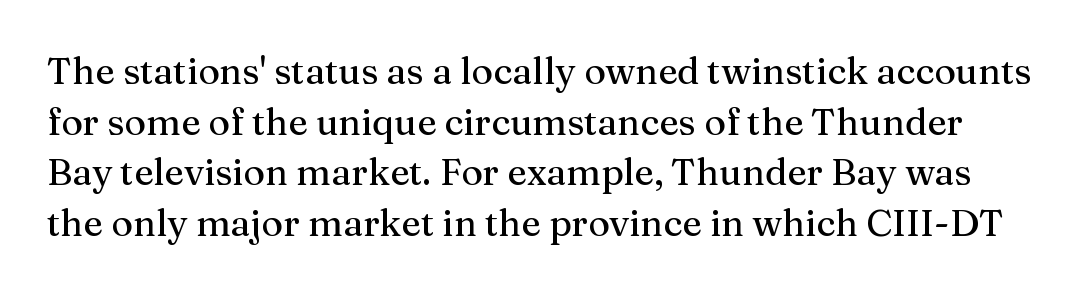
Q: Is the text italic (slanted)? A: No, it is upright.
Q: Is the typeface a serif or a sans-serif typeface? A: Serif.
Q: Is the text underlined? A: No.
Q: Is the spacing between letters normal or unusually wide? A: Normal.
Q: Is the spacing between lines tight, normal or loose? A: Normal.
Q: Width (condensed, normal, or wide)? A: Normal.
Q: Stroke contrast? A: Medium.
Q: x-height? A: Medium.
Q: Monospaced? A: No.
